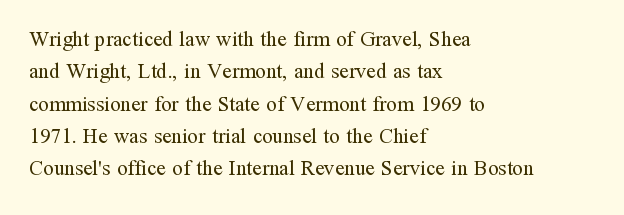
The image shows 21 px text type, upright; set left-aligned, normal line spacing (1.54x), normal letter spacing, not underlined.
